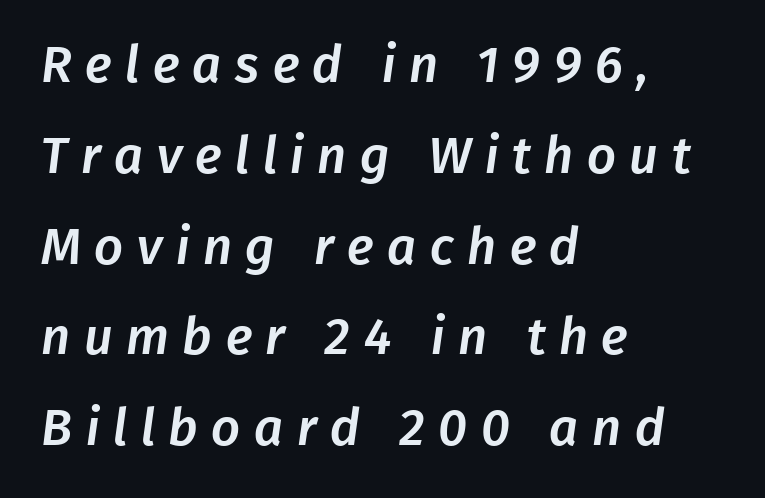
Stroke terminals: plain, sans-serif. This sample has the flowing, uneven cadence of proportional lettering. Honestly, there is no underline to notice here at all. Short and long lines alike share a common starting point at left.
